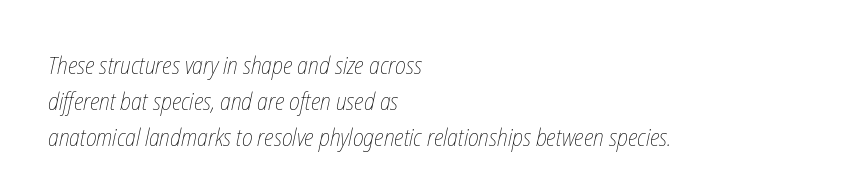
The foot of each line stays bare and open. Between one letter and the next there's only the usual sliver of space. The paragraph shown leans on its left margin. Whoever set this chose a conventional vertical rhythm. The strokes are not fattened; the text isn't bold.
